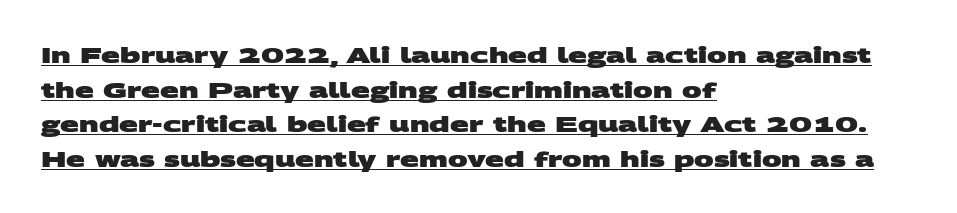
All the whitespace from short lines collects on the right. The sample has been set heavy, in full bold. Underlined type. Leading matches the norm, producing a regular column.
